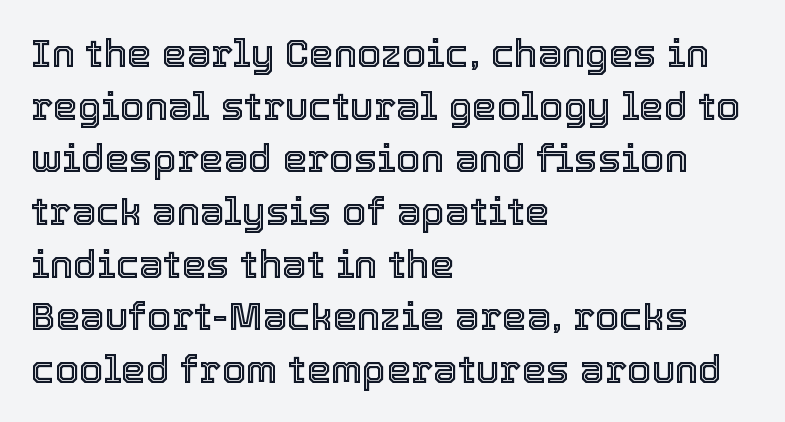
Between one letter and the next there's only the usual sliver of space. The axis of the letterforms is exactly vertical. Rows of type keep a routine distance in the vertical direction. A classic flush-left, rag-right setting is used for this passage. This rendering features lettering with no underline.
